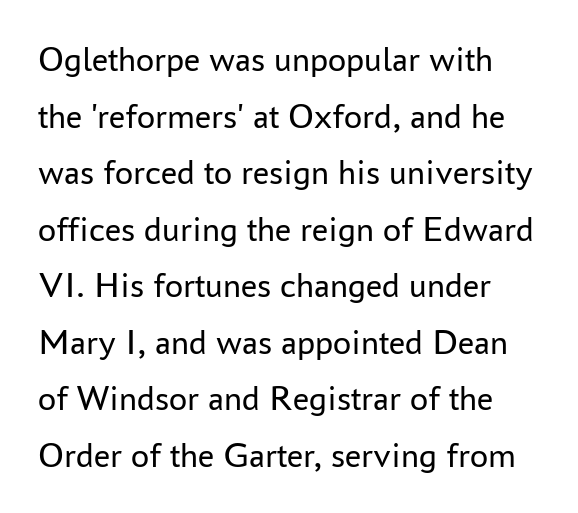
The image shows 36 px regular-weight sans-serif type, upright; set normal line spacing (1.57x), normal letter spacing, not underlined; low stroke contrast and a medium x-height.
